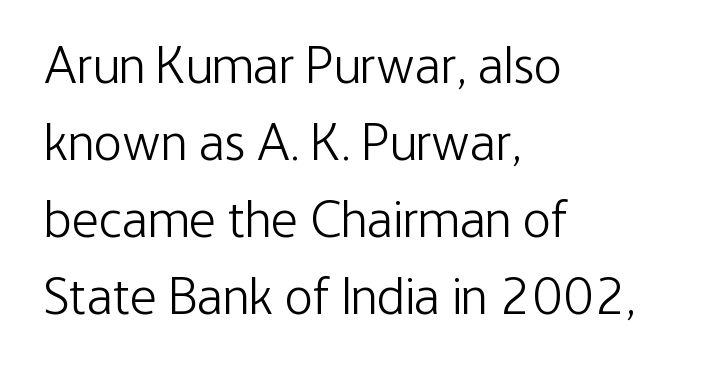
{"serif": "no", "italic": "no", "bold": "no", "weight": "light", "width": "condensed", "stroke_contrast": "low", "x_height": "medium", "monospaced": "no", "underline": "no", "align": "left", "line_spacing": "normal", "line_spacing_ratio": 1.45, "letter_spacing": "normal", "letter_spacing_em": 0.0, "glyph_px": 53}
